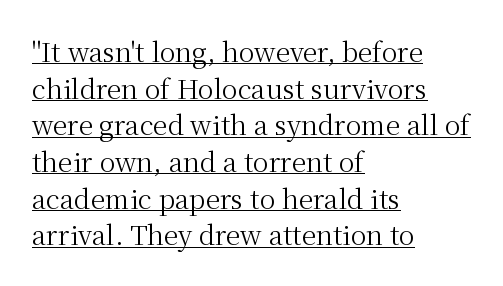
You can see a thin bar hugging the bottom of the glyphs. It's the straight-up-and-down kind of type. The typesetter chose a ragged-right arrangement here. In terms of letterspacing, this is plain default setting.
